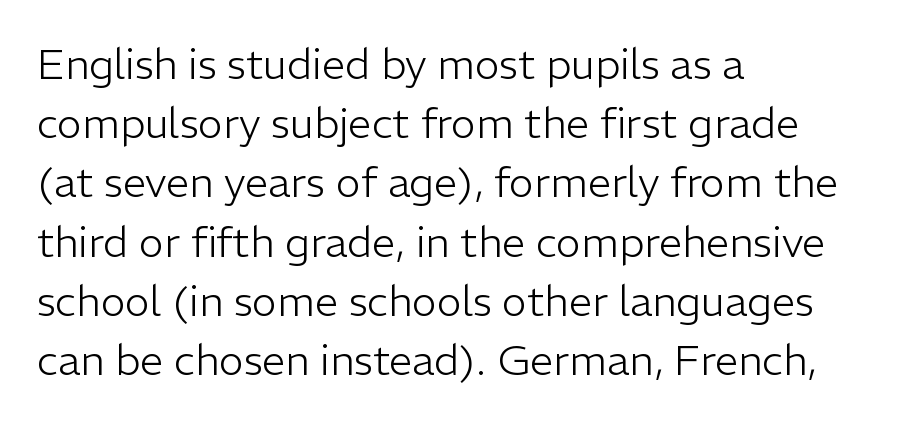
These lines are composed in type without serifs. Bare-footed words on every line. This sample has the flowing, uneven cadence of proportional lettering. The passage shown is not bold in any degree. No extra tracking has been applied to these lines. The text block is weighted toward the left margin, trailing off unevenly rightward.
